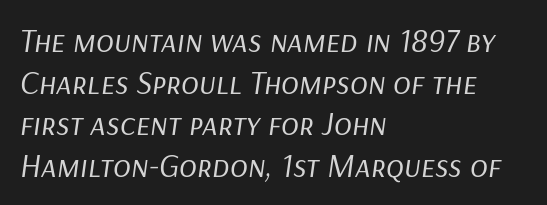
The passage shown is not underscored anywhere. Here the designer chose a conventional face with non-uniform glyph widths. Letter spacing: default. This sample is left-justified, so line endings fall wherever the words run out. The axis of the letterforms is tilted away from vertical. Letters have the restrained weight of plain body copy at most.
